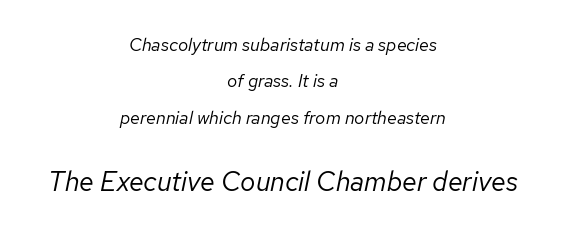
Q: Is the text bold? A: No.
Q: Is the text italic (slanted)? A: Yes, it leans right by about 12 degrees.
Q: Is the text underlined? A: No.
Q: How is the paragraph aligned? A: Centered.
Q: Is the spacing between letters normal or unusually wide? A: Normal.
Q: Is the spacing between lines tight, normal or loose? A: Loose.
Q: Which block of text is set in a larger size, the first (top) or the second (bottom)? A: The second (bottom) one.
